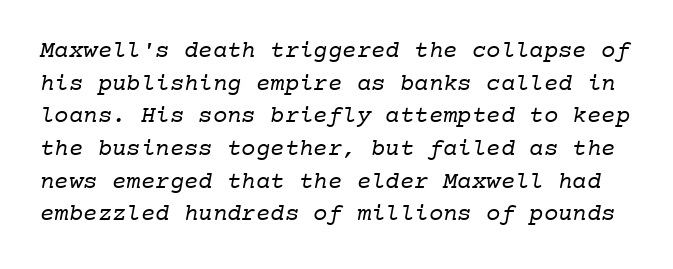
Q: Is the text bold? A: No.
Q: Is the text underlined? A: No.
Q: Is the spacing between letters normal or unusually wide? A: Normal.
Q: Is the spacing between lines tight, normal or loose? A: Normal.
